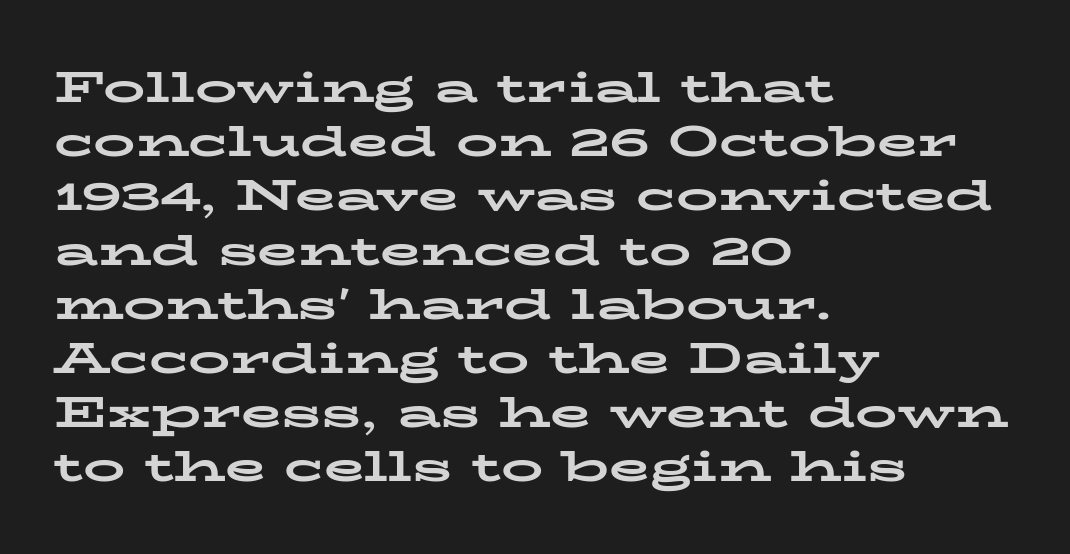
If you drew a line through each stem, it would be perfectly vertical. The gaps between neighbouring characters are ordinary and unremarkable. Is this a sans? No — the strokes have serifs. One-word summary of the alignment: left.
